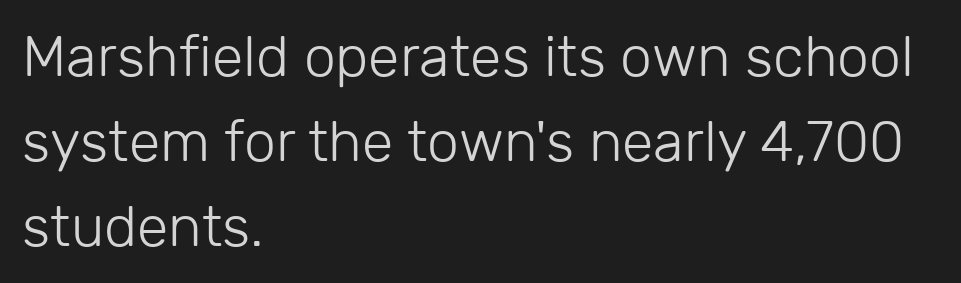
The image shows 57 px light sans-serif type, upright; set left-aligned, normal line spacing (1.49x), normal letter spacing, not underlined; low stroke contrast and a medium x-height.
